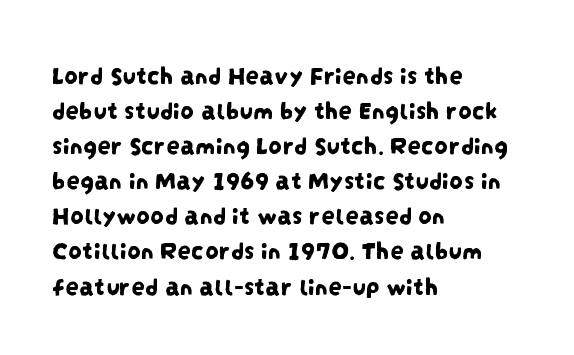
The image shows 27 px text type; set left-aligned, normal line spacing (1.3x), normal letter spacing, not underlined.
